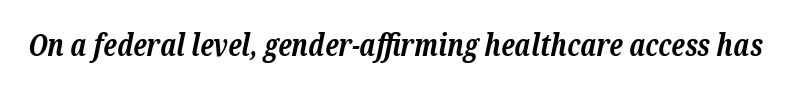
Q: Is the text bold? A: Yes.
Q: Is the text italic (slanted)? A: Yes, it leans right by about 12 degrees.
Q: Is the typeface a serif or a sans-serif typeface? A: Serif.
Q: Is the text underlined? A: No.
Q: Is the spacing between letters normal or unusually wide? A: Normal.
Q: Width (condensed, normal, or wide)? A: Normal.
Q: Stroke contrast? A: Low.
Q: x-height? A: Medium.
Q: Monospaced? A: No.
